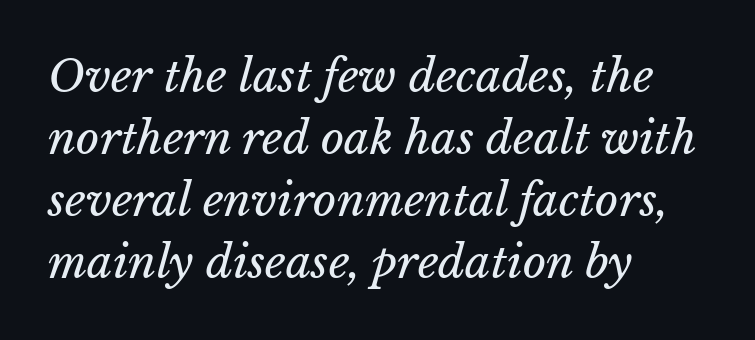
Q: Is the text bold? A: No.
Q: Is the text italic (slanted)? A: Yes, it leans right by about 15 degrees.
Q: Is the text underlined? A: No.
Q: How is the paragraph aligned? A: Left-aligned.
Q: Is the spacing between letters normal or unusually wide? A: Normal.
Q: Is the spacing between lines tight, normal or loose? A: Normal.
Q: Width (condensed, normal, or wide)? A: Normal.
Q: Stroke contrast? A: Low.
Q: x-height? A: Medium.
Q: Monospaced? A: No.
